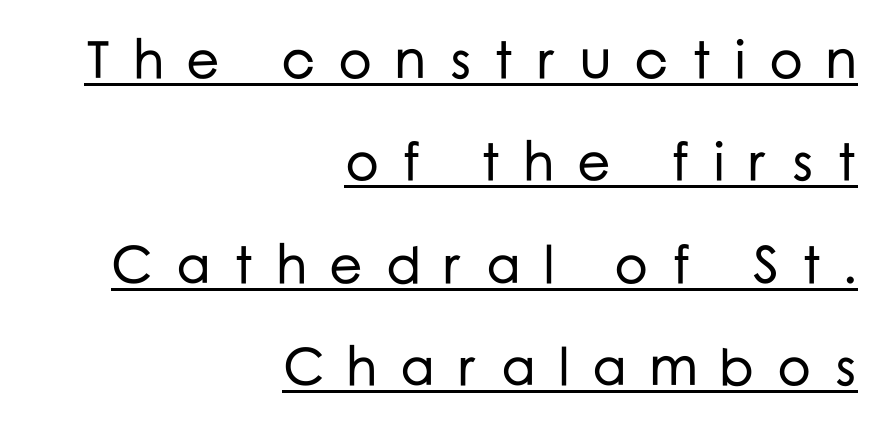
{"serif": "no", "italic": "no", "width": "normal", "stroke_contrast": "low", "x_height": "medium", "monospaced": "no", "underline": "yes", "align": "right", "line_spacing": "loose", "line_spacing_ratio": 1.93, "letter_spacing": "wide", "letter_spacing_em": 0.43, "glyph_px": 53}
